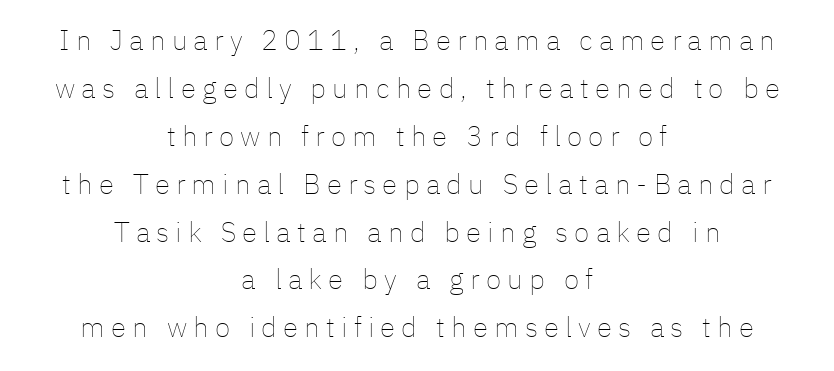
Q: Is the text bold? A: No.
Q: Is the text italic (slanted)? A: No, it is upright.
Q: Is the text underlined? A: No.
Q: How is the paragraph aligned? A: Centered.
Q: Is the spacing between letters normal or unusually wide? A: Unusually wide.
Q: Width (condensed, normal, or wide)? A: Normal.
Q: Stroke contrast? A: Low.
Q: x-height? A: Medium.
Q: Monospaced? A: No.
